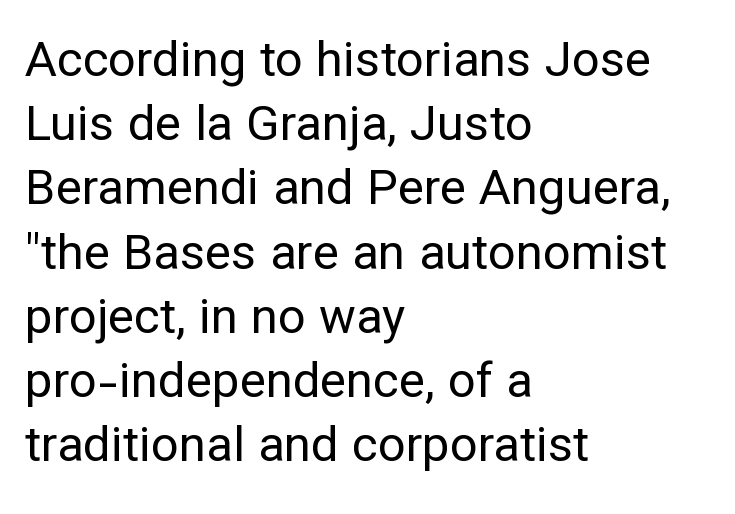
The image shows 49 px regular-weight sans-serif type, upright; set left-aligned, normal line spacing (1.31x), normal letter spacing, not underlined; low stroke contrast and a medium x-height.
